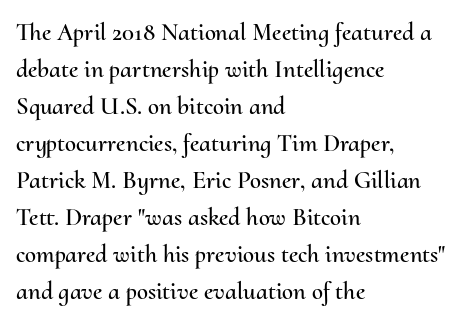
{"italic": "no", "underline": "no", "align": "left", "line_spacing": "normal", "line_spacing_ratio": 1.48, "letter_spacing": "normal", "letter_spacing_em": 0.0, "glyph_px": 25}
